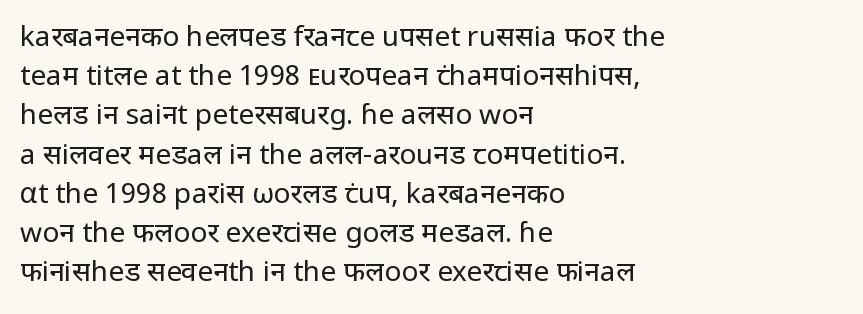
The image shows 28 px regular-weight sans-serif type, upright; set left-aligned, normal line spacing (1.4x), normal letter spacing, not underlined; low stroke contrast and a medium x-height.
